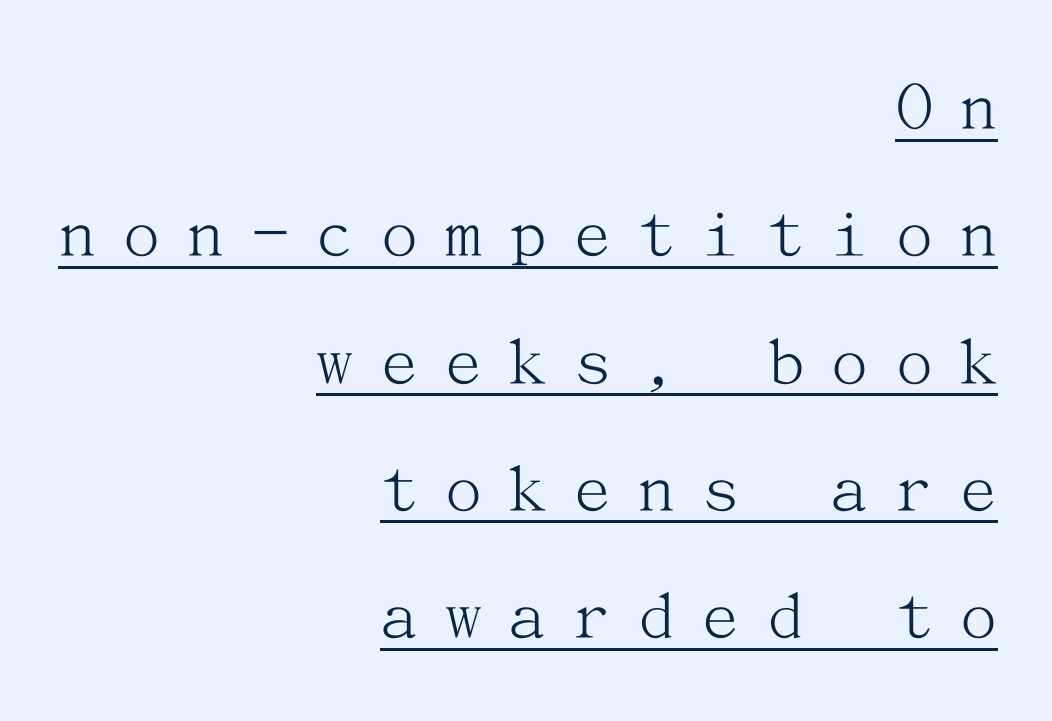
Q: Is the text bold? A: No.
Q: Is the text italic (slanted)? A: No, it is upright.
Q: Is the typeface a serif or a sans-serif typeface? A: Serif.
Q: Is the text underlined? A: Yes.
Q: How is the paragraph aligned? A: Right-aligned.
Q: Is the spacing between letters normal or unusually wide? A: Unusually wide.
Q: Width (condensed, normal, or wide)? A: Normal.
Q: Stroke contrast? A: Medium.
Q: x-height? A: Medium.
